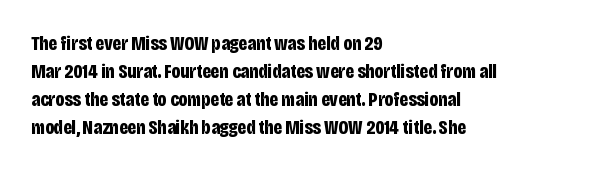
Q: Is the text bold? A: Yes.
Q: Is the text italic (slanted)? A: No, it is upright.
Q: Is the text underlined? A: No.
Q: How is the paragraph aligned? A: Left-aligned.
Q: Is the spacing between letters normal or unusually wide? A: Normal.
Q: Is the spacing between lines tight, normal or loose? A: Normal.
